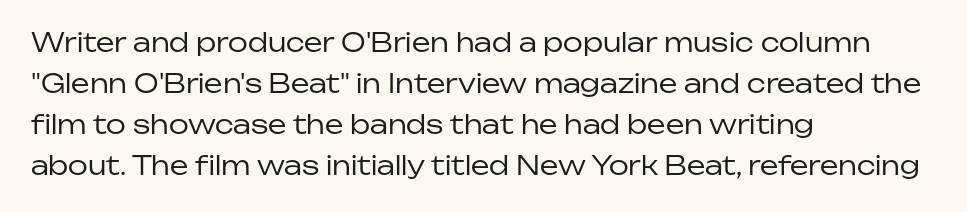
Q: Is the text bold? A: No.
Q: Is the text italic (slanted)? A: No, it is upright.
Q: Is the text underlined? A: No.
Q: How is the paragraph aligned? A: Left-aligned.
Q: Is the spacing between letters normal or unusually wide? A: Normal.
Q: Is the spacing between lines tight, normal or loose? A: Normal.
